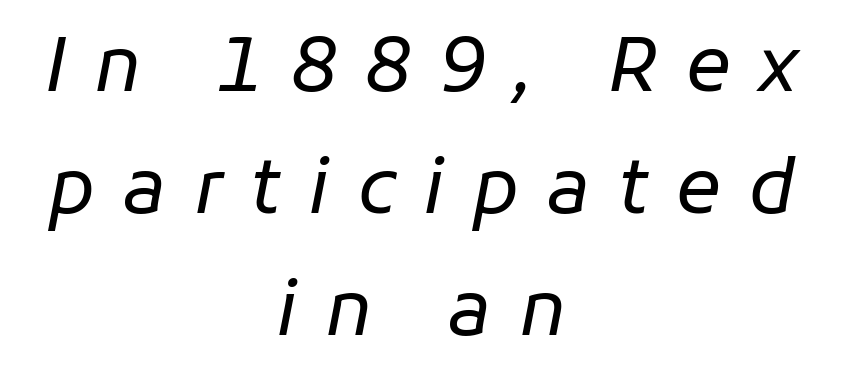
These lines sit exactly where default settings would place them. The zone under the glyphs is completely vacant. Honestly, the letter spacing is so wide it's the main thing you notice. This sample uses an oblique cut, with every glyph tilted off the vertical. The lines are quadded center.
